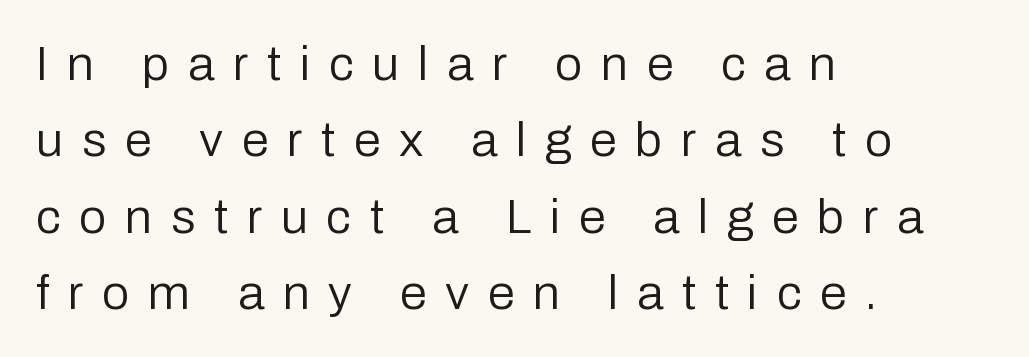
The paragraph shown leans on its left margin. Each stroke keeps to a modest, everyday thickness or less. The area under the type is left untouched. Rows of type keep a routine distance in the vertical direction. Proportional: the letters do not fall into vertical columns.
